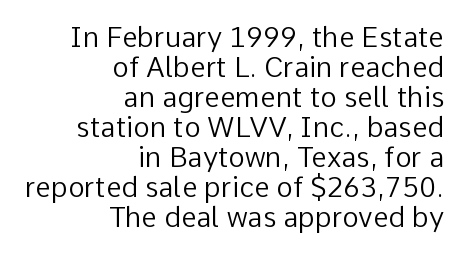
{"serif": "no", "italic": "no", "bold": "no", "weight": "regular", "width": "normal", "stroke_contrast": "low", "x_height": "medium", "monospaced": "no", "underline": "no", "align": "right", "line_spacing": "tight", "line_spacing_ratio": 1.07, "letter_spacing": "normal", "letter_spacing_em": 0.0, "glyph_px": 28}
